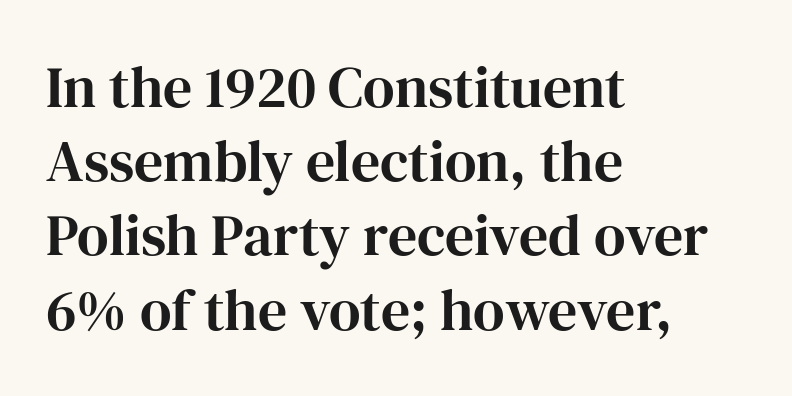
Q: Is the text italic (slanted)? A: No, it is upright.
Q: Is the typeface a serif or a sans-serif typeface? A: Serif.
Q: Is the text underlined? A: No.
Q: How is the paragraph aligned? A: Left-aligned.
Q: Is the spacing between letters normal or unusually wide? A: Normal.
Q: Is the spacing between lines tight, normal or loose? A: Normal.
Q: Width (condensed, normal, or wide)? A: Normal.
Q: Stroke contrast? A: High.
Q: x-height? A: Medium.
Q: Monospaced? A: No.
